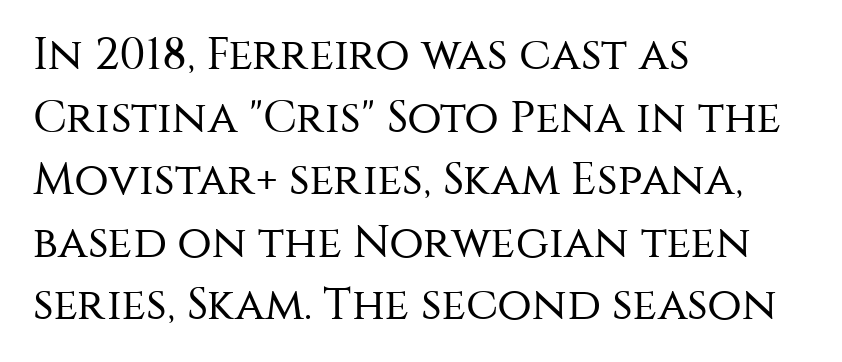
The image shows 45 px regular-weight sans-serif type, upright; set left-aligned, normal line spacing (1.39x), normal letter spacing, not underlined; medium stroke contrast and a large x-height.
